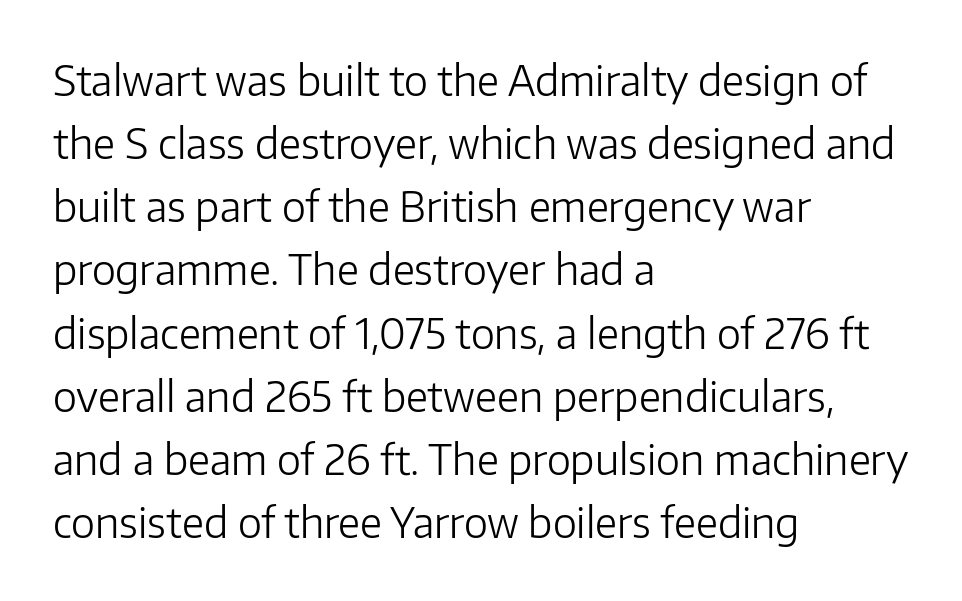
Q: Is the text bold? A: No.
Q: Is the text italic (slanted)? A: No, it is upright.
Q: Is the typeface a serif or a sans-serif typeface? A: Sans-serif.
Q: Is the text underlined? A: No.
Q: How is the paragraph aligned? A: Left-aligned.
Q: Is the spacing between letters normal or unusually wide? A: Normal.
Q: Is the spacing between lines tight, normal or loose? A: Normal.
Q: Width (condensed, normal, or wide)? A: Normal.
Q: Stroke contrast? A: Low.
Q: x-height? A: Medium.
Q: Monospaced? A: No.
